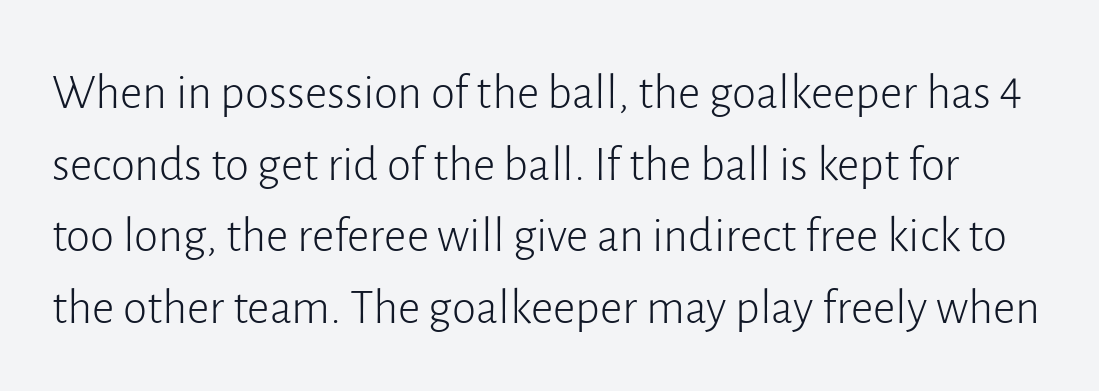
{"serif": "no", "italic": "no", "bold": "no", "weight": "light", "width": "normal", "stroke_contrast": "low", "x_height": "medium", "monospaced": "no", "underline": "no", "line_spacing": "normal", "line_spacing_ratio": 1.46, "letter_spacing": "normal", "letter_spacing_em": 0.0, "glyph_px": 49}
